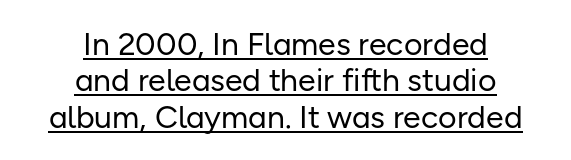
Q: Is the text bold? A: No.
Q: Is the text italic (slanted)? A: No, it is upright.
Q: Is the typeface a serif or a sans-serif typeface? A: Sans-serif.
Q: Is the text underlined? A: Yes.
Q: How is the paragraph aligned? A: Centered.
Q: Is the spacing between letters normal or unusually wide? A: Normal.
Q: Is the spacing between lines tight, normal or loose? A: Tight.
Q: Width (condensed, normal, or wide)? A: Normal.
Q: Stroke contrast? A: Low.
Q: x-height? A: Medium.
Q: Monospaced? A: No.
